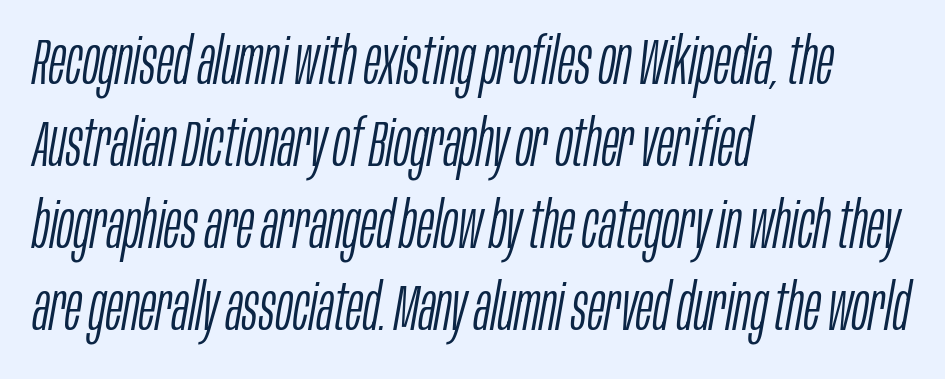
Q: Is the text bold? A: No.
Q: Is the text italic (slanted)? A: Yes, it leans right by about 10 degrees.
Q: Is the text underlined? A: No.
Q: How is the paragraph aligned? A: Left-aligned.
Q: Is the spacing between letters normal or unusually wide? A: Normal.
Q: Is the spacing between lines tight, normal or loose? A: Normal.
Q: Width (condensed, normal, or wide)? A: Condensed.
Q: Stroke contrast? A: Low.
Q: x-height? A: Large.
Q: Monospaced? A: No.
